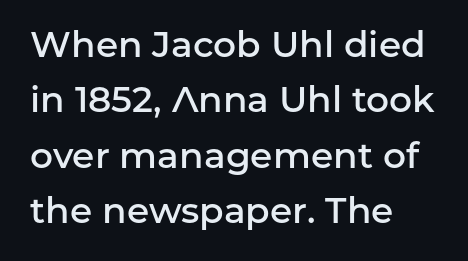
Is there much room between lines? A standard amount, neither cramped nor airy. Nobody drew a line under any word here. The designer went with a sans here, leaving each stem footless. The gaps between neighbouring characters are ordinary and unremarkable. The face used here is proportionally spaced, like ordinary book or web type. Horizontally, the lines are justified to the leading edge only.
